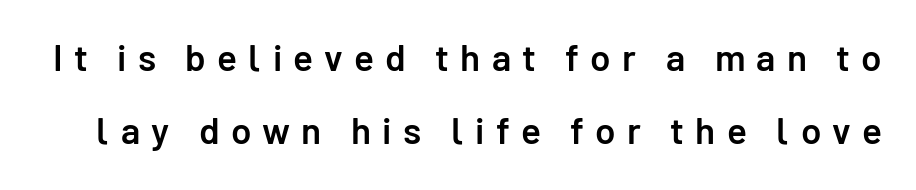
The image shows 37 px semibold sans-serif type, upright; set loose line spacing (1.97x), unusually wide letter spacing (+0.3 em), not underlined; low stroke contrast and a medium x-height.
